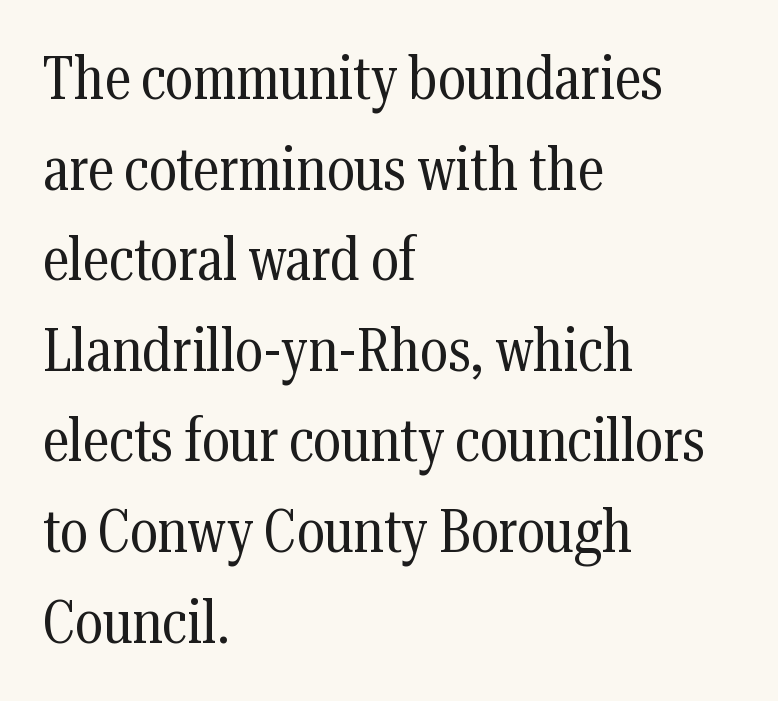
Here the designer chose a conventional face with non-uniform glyph widths. Nope, not italic — everything's standing straight. What kind of face is this? One with serifs. The vertical gap from one line to the next is medium. Weight: in the light-to-regular range. The horizontal fit of the characters is conventional and even.
